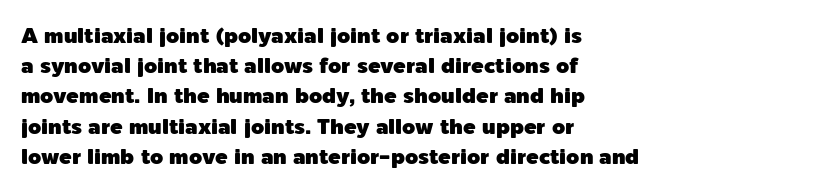
Q: Is the text italic (slanted)? A: No, it is upright.
Q: Is the text underlined? A: No.
Q: How is the paragraph aligned? A: Left-aligned.
Q: Is the spacing between letters normal or unusually wide? A: Normal.
Q: Is the spacing between lines tight, normal or loose? A: Normal.
